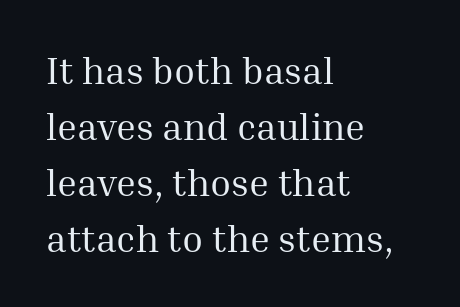
Q: Is the text bold? A: No.
Q: Is the text italic (slanted)? A: No, it is upright.
Q: Is the typeface a serif or a sans-serif typeface? A: Serif.
Q: Is the text underlined? A: No.
Q: How is the paragraph aligned? A: Left-aligned.
Q: Is the spacing between letters normal or unusually wide? A: Normal.
Q: Is the spacing between lines tight, normal or loose? A: Normal.
Q: Width (condensed, normal, or wide)? A: Normal.
Q: Stroke contrast? A: Medium.
Q: x-height? A: Medium.
Q: Monospaced? A: No.
